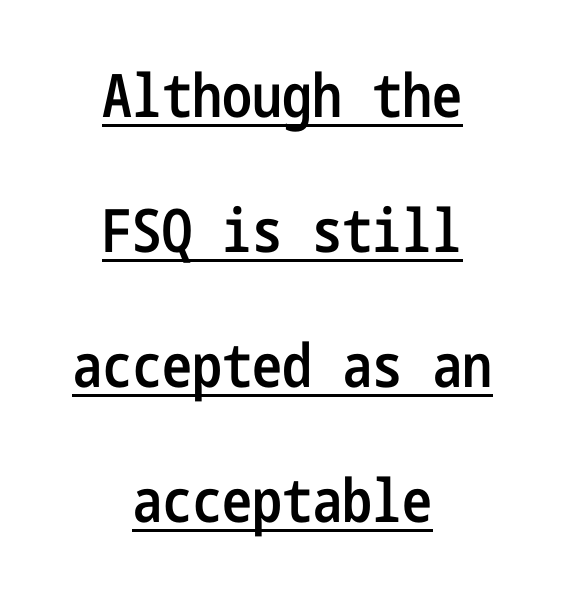
The image shows 60 px semibold, condensed sans-serif type, upright; set centered, loose line spacing (2.25x), normal letter spacing, underlined; low stroke contrast and a medium x-height.
